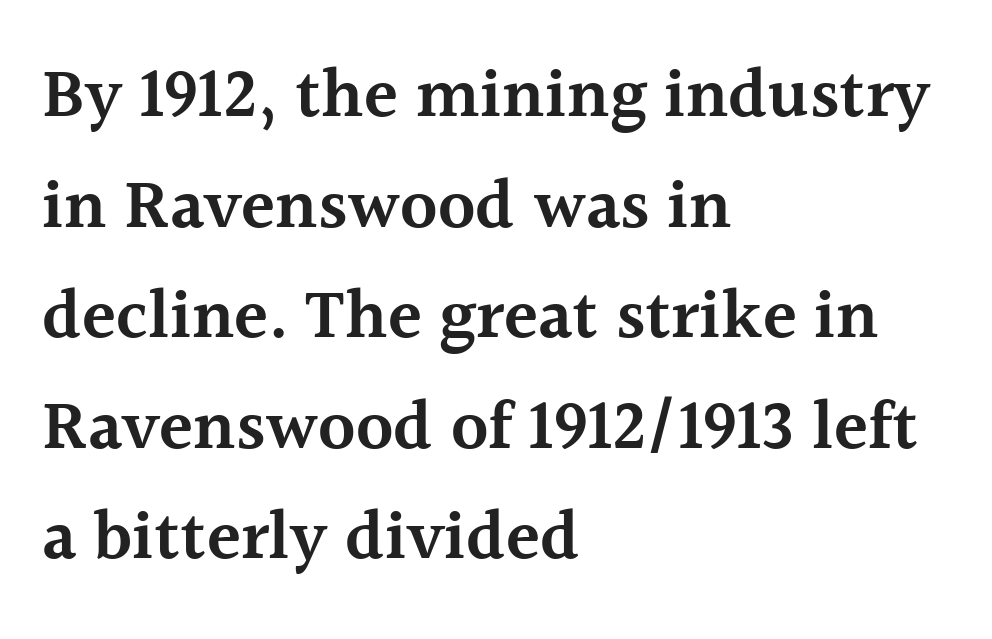
{"serif": "yes", "italic": "no", "bold": "semi", "weight": "semibold", "width": "normal", "x_height": "medium", "monospaced": "no", "underline": "no", "align": "left", "line_spacing": "normal", "line_spacing_ratio": 1.58, "letter_spacing": "normal", "letter_spacing_em": 0.0, "glyph_px": 70}
